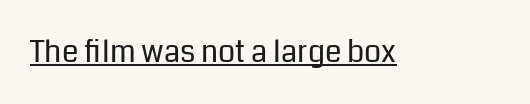
Posture: upright roman. In terms of letterspacing, this is plain default setting. No feet cap the strokes, marking this as sans-serif type. A baseline rule has been typeset under these characters.
